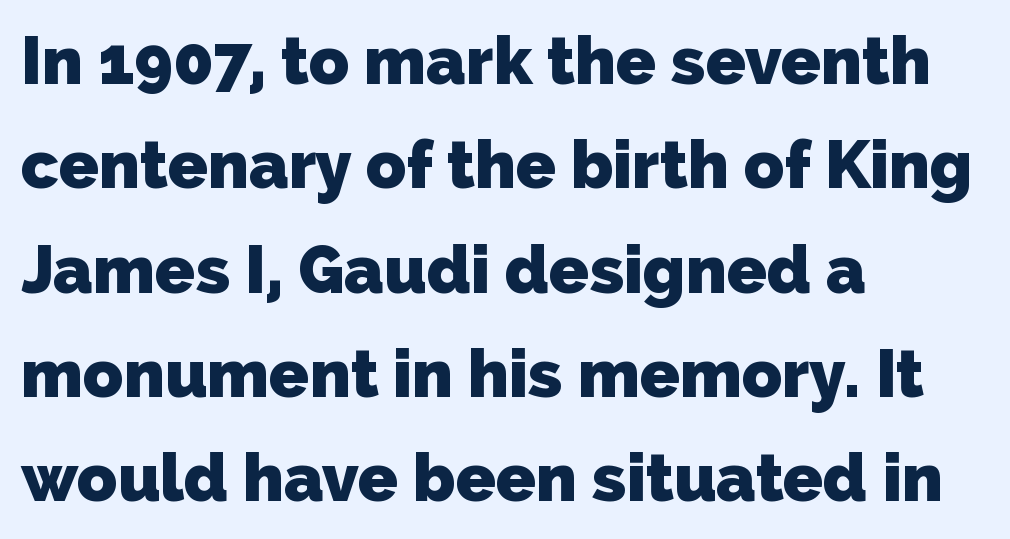
{"serif": "no", "bold": "yes", "weight": "heavy", "width": "normal", "stroke_contrast": "low", "x_height": "medium", "monospaced": "no", "underline": "no", "align": "left", "line_spacing": "normal", "line_spacing_ratio": 1.58, "letter_spacing": "normal", "letter_spacing_em": 0.0, "glyph_px": 66}
